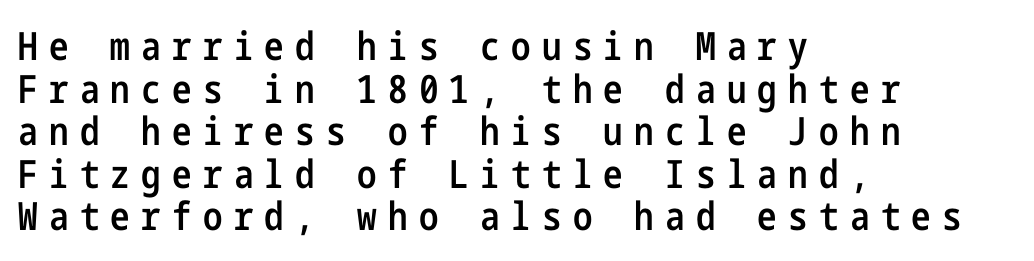
Check where the strokes stop: nothing finishes them off — pure sans. Caption: multi-line text, flush left, ragged right. These words are printed semibold, heavier than regular yet not bold. Students, observe: this is what under-led, compact text looks like. Caption: expanded tracking, letters set apart. This sample uses an upright cut, with every glyph sitting square on the baseline.
